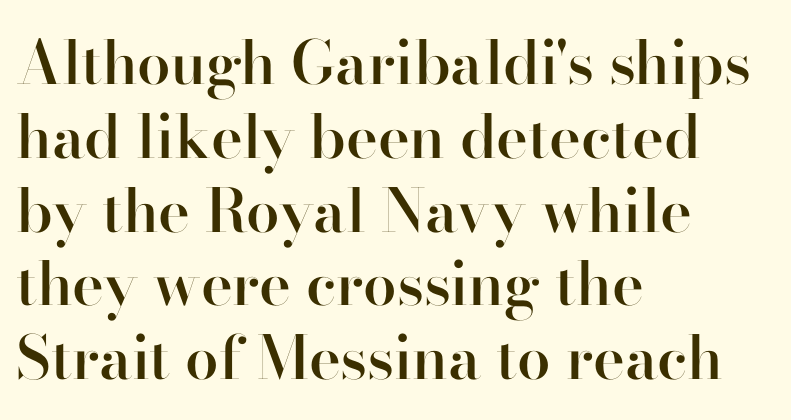
Each glyph is drawn with semibold strokes, heavier than normal yet not fully bold. In terms of posture, this sample is upright. The passage is arranged the way most books set body copy — flush left. The space directly below the letters is spotless.
